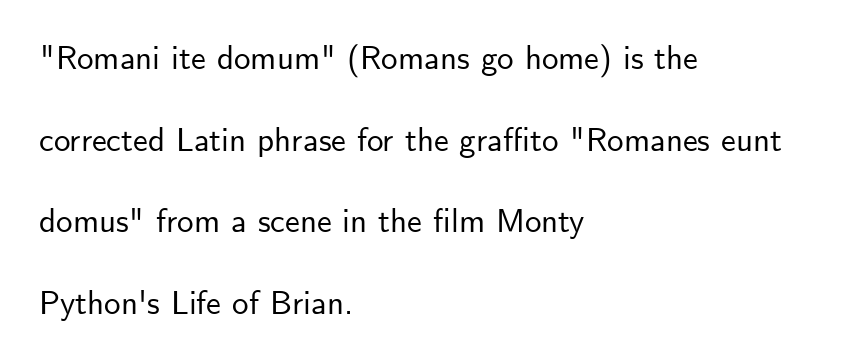
Q: Is the text italic (slanted)? A: No, it is upright.
Q: Is the typeface a serif or a sans-serif typeface? A: Sans-serif.
Q: Is the text underlined? A: No.
Q: How is the paragraph aligned? A: Left-aligned.
Q: Is the spacing between letters normal or unusually wide? A: Normal.
Q: Is the spacing between lines tight, normal or loose? A: Loose.
Q: Width (condensed, normal, or wide)? A: Normal.
Q: Stroke contrast? A: Low.
Q: x-height? A: Small.
Q: Monospaced? A: No.
